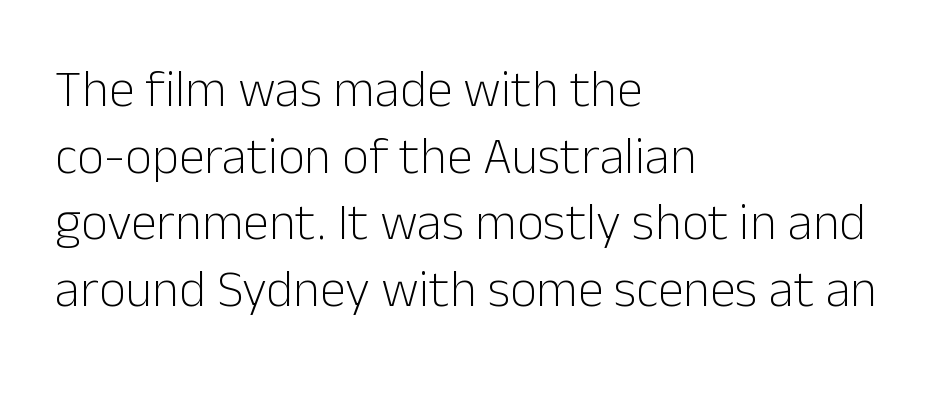
The image shows 52 px light sans-serif type, upright; set left-aligned, normal line spacing (1.28x), normal letter spacing, not underlined; low stroke contrast and a medium x-height.
